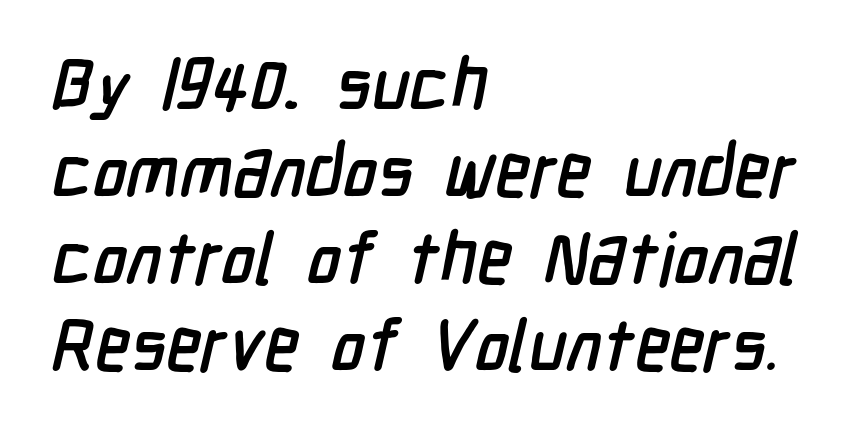
{"serif": "no", "width": "condensed", "stroke_contrast": "low", "x_height": "medium", "monospaced": "no", "underline": "no", "align": "left", "line_spacing_ratio": 1.21, "letter_spacing": "normal", "letter_spacing_em": 0.0, "glyph_px": 72}
